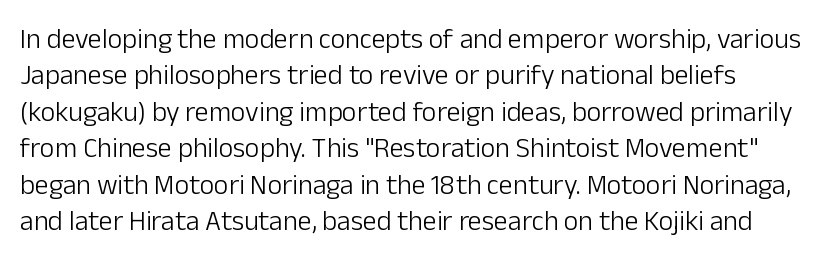
The cut favours lightness, reaching ordinary text weight at its darkest. The passage shown has conventional tracking throughout. The face used here is a sans, in the tradition of grotesques and geometrics. This is roman type, the default non-slanted kind. The specimen omits any rule beneath the text block's lines.
